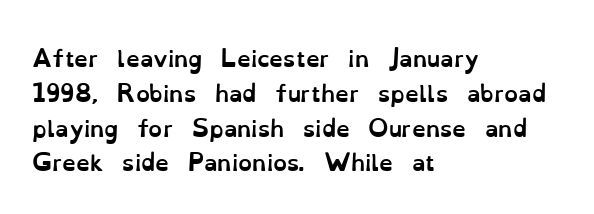
Q: Is the text bold? A: Yes.
Q: Is the text italic (slanted)? A: No, it is upright.
Q: Is the text underlined? A: No.
Q: How is the paragraph aligned? A: Left-aligned.
Q: Is the spacing between letters normal or unusually wide? A: Normal.
Q: Is the spacing between lines tight, normal or loose? A: Normal.
